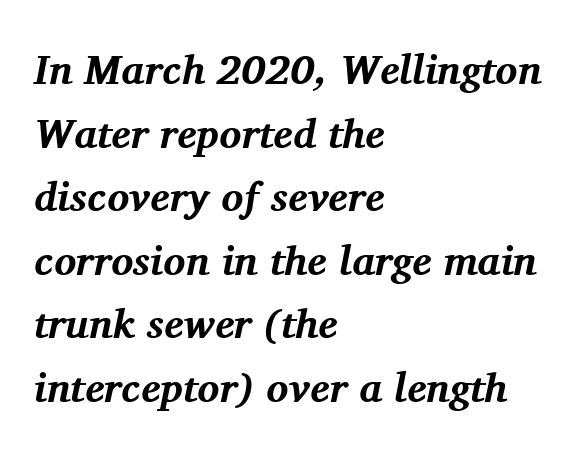
Q: Is the text bold? A: Yes.
Q: Is the text italic (slanted)? A: Yes, it leans right by about 11 degrees.
Q: Is the typeface a serif or a sans-serif typeface? A: Serif.
Q: Is the text underlined? A: No.
Q: How is the paragraph aligned? A: Left-aligned.
Q: Is the spacing between letters normal or unusually wide? A: Normal.
Q: Is the spacing between lines tight, normal or loose? A: Normal.
Q: Width (condensed, normal, or wide)? A: Normal.
Q: Stroke contrast? A: Medium.
Q: x-height? A: Medium.
Q: Monospaced? A: No.
